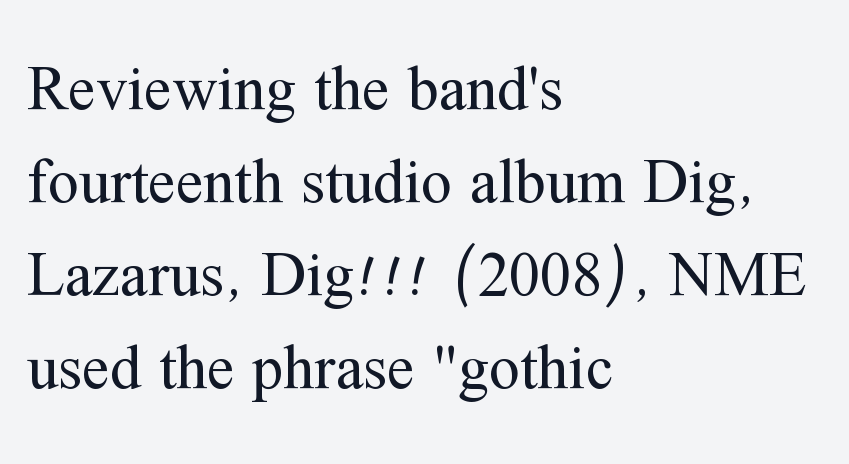
{"serif": "yes", "italic": "no", "bold": "no", "weight": "regular", "width": "normal", "stroke_contrast": "medium", "x_height": "medium", "monospaced": "no", "underline": "no", "align": "left", "line_spacing": "normal", "line_spacing_ratio": 1.5, "letter_spacing": "normal", "letter_spacing_em": 0.0, "glyph_px": 62}
